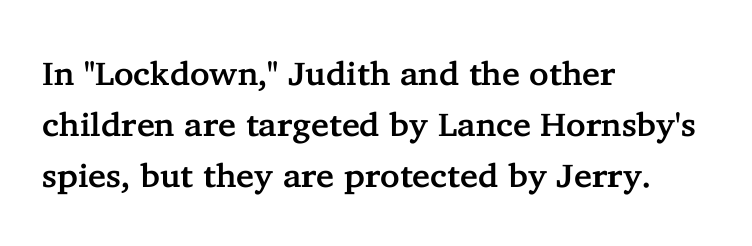
The image shows 33 px serif type, upright; set left-aligned, normal line spacing (1.54x), normal letter spacing, not underlined; low stroke contrast and a medium x-height.
